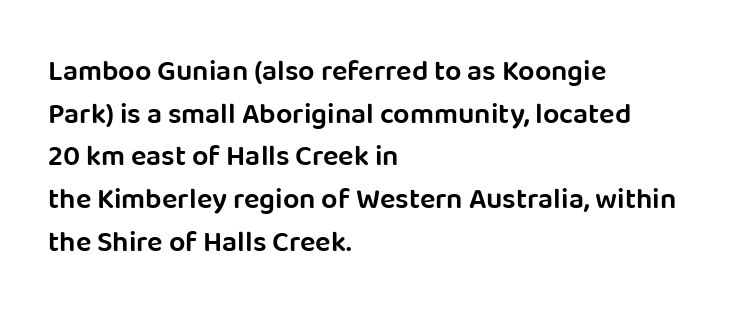
Q: Is the text bold? A: Semi-bold.
Q: Is the text italic (slanted)? A: No, it is upright.
Q: Is the typeface a serif or a sans-serif typeface? A: Sans-serif.
Q: Is the text underlined? A: No.
Q: How is the paragraph aligned? A: Left-aligned.
Q: Is the spacing between letters normal or unusually wide? A: Normal.
Q: Is the spacing between lines tight, normal or loose? A: Normal.
Q: Width (condensed, normal, or wide)? A: Normal.
Q: Stroke contrast? A: Low.
Q: x-height? A: Large.
Q: Monospaced? A: No.
